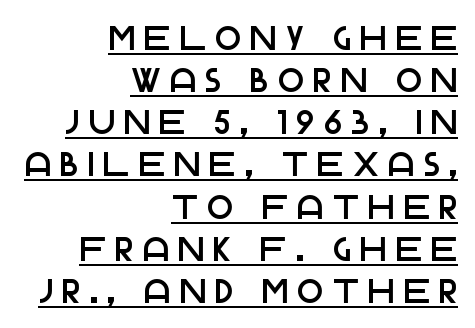
{"serif": "no", "italic": "no", "width": "normal", "stroke_contrast": "low", "x_height": "large", "monospaced": "no", "underline": "yes", "align": "right", "line_spacing_ratio": 1.24, "letter_spacing": "wide", "letter_spacing_em": 0.28, "glyph_px": 34}
